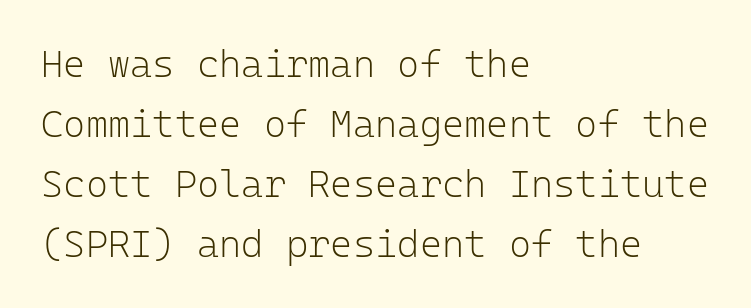
The image shows 38 px light sans-serif type, upright, monospaced; set left-aligned, normal line spacing (1.58x), normal letter spacing, not underlined; low stroke contrast and a medium x-height.
